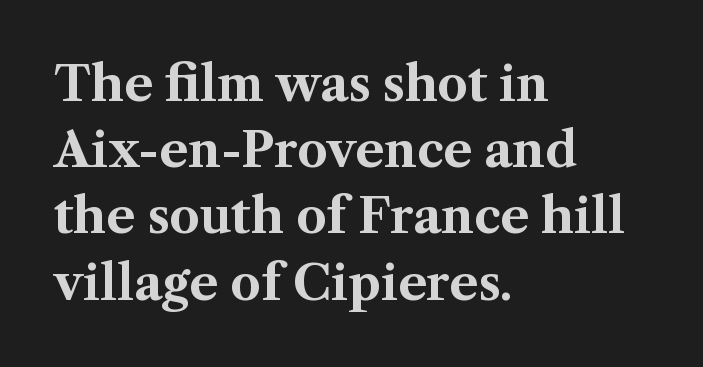
{"serif": "yes", "italic": "no", "bold": "yes", "weight": "bold", "width": "normal", "stroke_contrast": "medium", "x_height": "medium", "monospaced": "no", "underline": "no", "align": "left", "line_spacing": "normal", "line_spacing_ratio": 1.38, "letter_spacing": "normal", "letter_spacing_em": 0.0, "glyph_px": 48}
